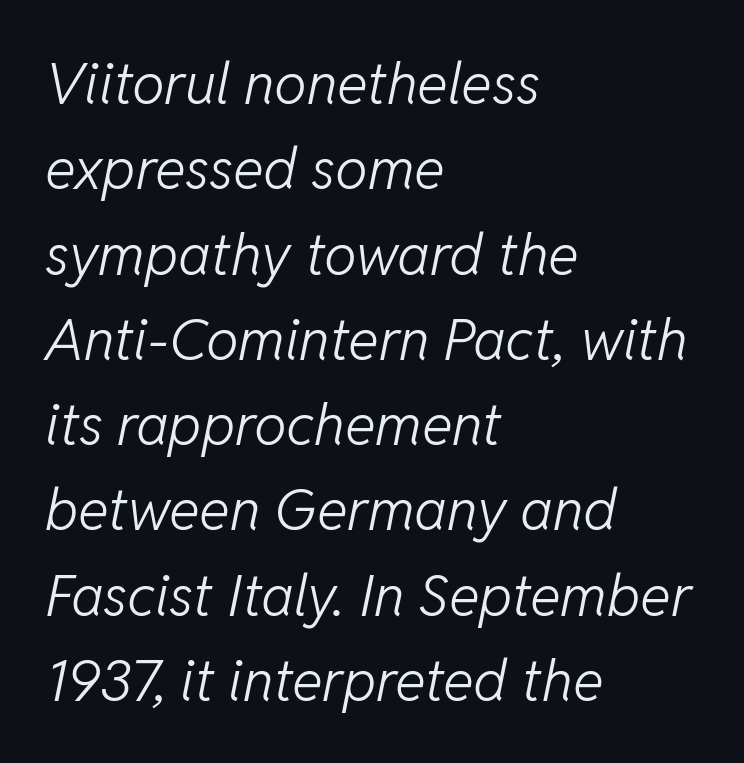
Q: Is the text bold? A: No.
Q: Is the text italic (slanted)? A: Yes, it leans right by about 11 degrees.
Q: Is the text underlined? A: No.
Q: How is the paragraph aligned? A: Left-aligned.
Q: Is the spacing between letters normal or unusually wide? A: Normal.
Q: Is the spacing between lines tight, normal or loose? A: Normal.
Q: Width (condensed, normal, or wide)? A: Normal.
Q: Stroke contrast? A: Low.
Q: x-height? A: Medium.
Q: Monospaced? A: No.
